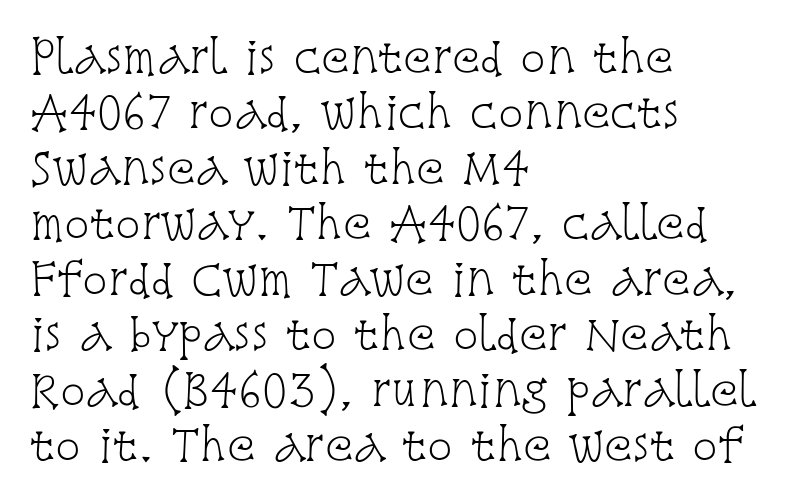
Compared with typical body copy, the letter spacing here is the same. Leading matches the norm, producing a regular column. You could not count columns in this text — the font is proportionally spaced. Words float on clear page, feet unadorned. The passage shown is typeset with a serif family.
